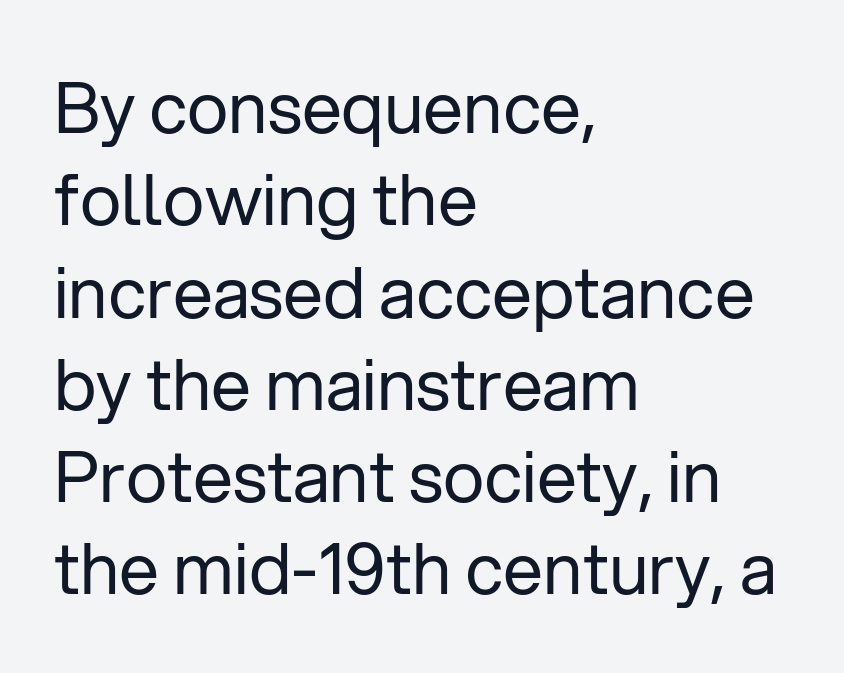
Q: Is the text bold? A: No.
Q: Is the text italic (slanted)? A: No, it is upright.
Q: Is the typeface a serif or a sans-serif typeface? A: Sans-serif.
Q: Is the text underlined? A: No.
Q: How is the paragraph aligned? A: Left-aligned.
Q: Is the spacing between letters normal or unusually wide? A: Normal.
Q: Is the spacing between lines tight, normal or loose? A: Normal.
Q: Width (condensed, normal, or wide)? A: Normal.
Q: Stroke contrast? A: Low.
Q: x-height? A: Medium.
Q: Monospaced? A: No.
